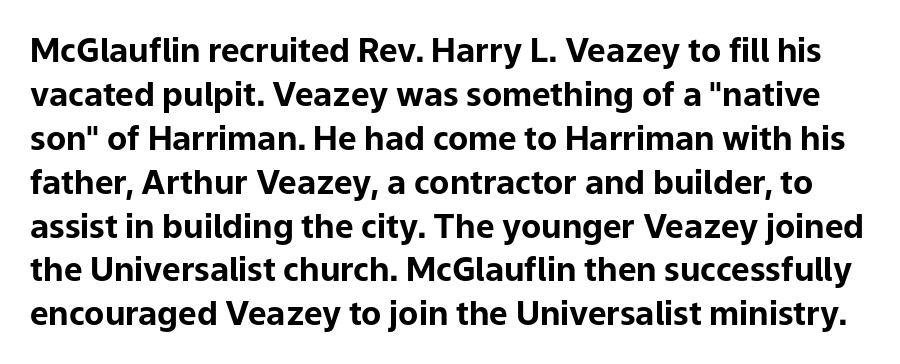
Q: Is the text bold? A: Yes.
Q: Is the text italic (slanted)? A: No, it is upright.
Q: Is the typeface a serif or a sans-serif typeface? A: Sans-serif.
Q: Is the text underlined? A: No.
Q: Is the spacing between letters normal or unusually wide? A: Normal.
Q: Is the spacing between lines tight, normal or loose? A: Normal.
Q: Width (condensed, normal, or wide)? A: Normal.
Q: Stroke contrast? A: Low.
Q: x-height? A: Medium.
Q: Monospaced? A: No.
